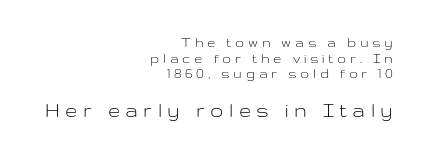
{"italic": "no", "bold": "no", "underline": "no", "align": "right", "line_spacing": "tight", "line_spacing_ratio": 1.04, "letter_spacing": "wide", "letter_spacing_em": 0.25, "larger_block": "second", "size_ratio": 1.47, "glyph_px": 22}
